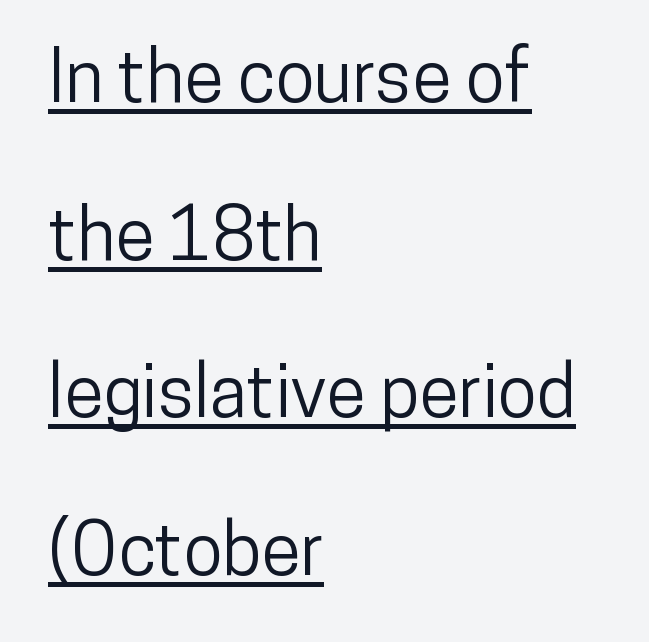
The image shows 72 px condensed sans-serif type, upright; set left-aligned, loose line spacing (2.19x), normal letter spacing, underlined; low stroke contrast and a medium x-height.
